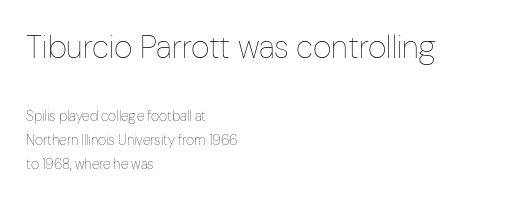
{"italic": "no", "bold": "no", "weight": "thin", "width": "condensed", "stroke_contrast": "low", "x_height": "medium", "monospaced": "no", "underline": "no", "align": "left", "line_spacing_ratio": 1.72, "letter_spacing": "normal", "letter_spacing_em": 0.0, "larger_block": "first", "size_ratio": 2.29, "glyph_px": 32}
